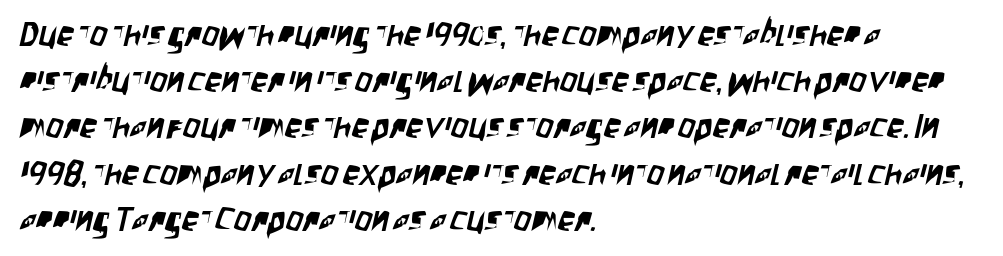
Words appear dense and cohesive because spacing is normal. The typesetter chose a ragged-right arrangement here. Rule under the text: the space is simply empty. To sum up the face: it is a sans, with no serifs.
